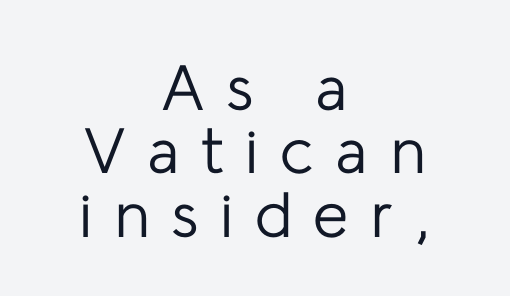
{"serif": "no", "italic": "no", "bold": "no", "weight": "regular", "width": "normal", "stroke_contrast": "low", "x_height": "medium", "monospaced": "no", "underline": "no", "align": "center", "line_spacing": "tight", "line_spacing_ratio": 0.99, "letter_spacing": "wide", "letter_spacing_em": 0.34, "glyph_px": 64}
